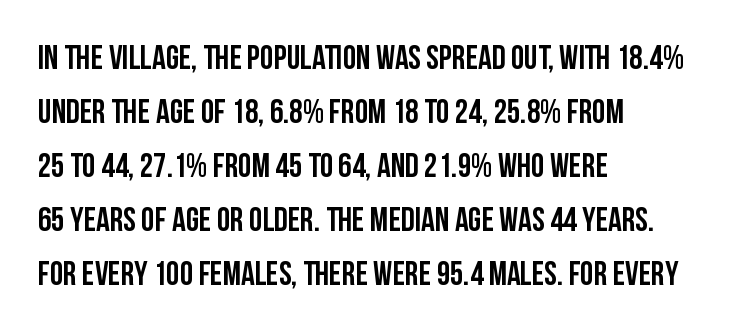
{"serif": "no", "italic": "no", "bold": "yes", "weight": "semibold", "width": "condensed", "stroke_contrast": "low", "x_height": "large", "monospaced": "no", "underline": "no", "align": "left", "line_spacing": "normal", "line_spacing_ratio": 1.59, "letter_spacing": "normal", "letter_spacing_em": 0.0, "glyph_px": 34}
